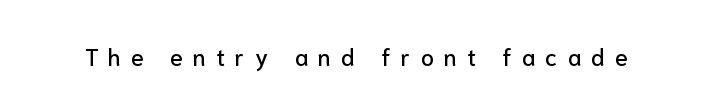
Q: Is the text italic (slanted)? A: No, it is upright.
Q: Is the text underlined? A: No.
Q: Is the spacing between letters normal or unusually wide? A: Unusually wide.
